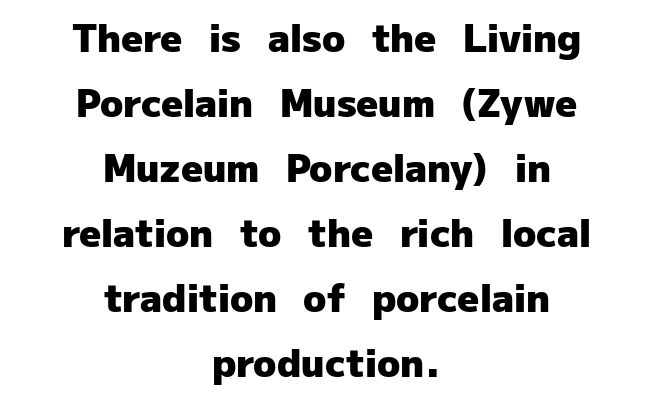
The image shows 38 px heavy sans-serif type, upright; set centered, line spacing 1.71x, normal letter spacing, not underlined; low stroke contrast and a medium x-height.
